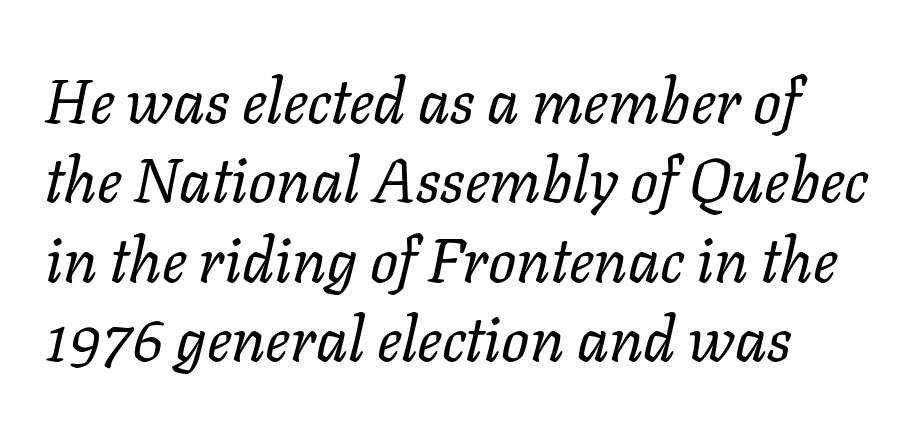
The image shows 62 px regular-weight type, italic (leaning right); set normal line spacing (1.28x), normal letter spacing, not underlined; low stroke contrast and a medium x-height.
